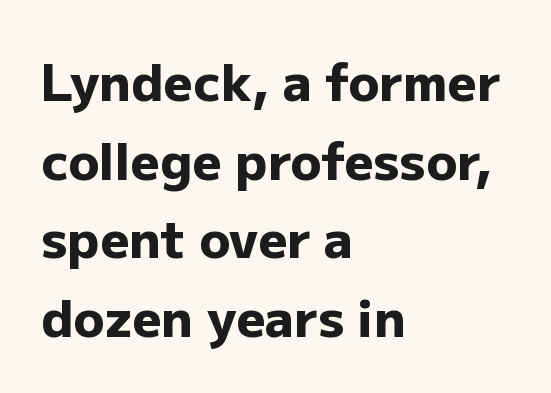
Anything drawn beneath the words? Only blank space. Here the designer chose a conventional face with non-uniform glyph widths. No feet cap the strokes, marking this as sans-serif type. Is the type bold? Yes — the strokes are clearly thick and heavy.
